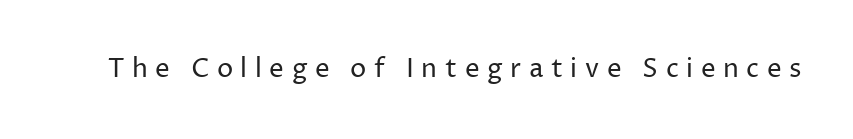
{"italic": "no", "bold": "no", "underline": "no", "letter_spacing": "wide", "letter_spacing_em": 0.29, "glyph_px": 26}
